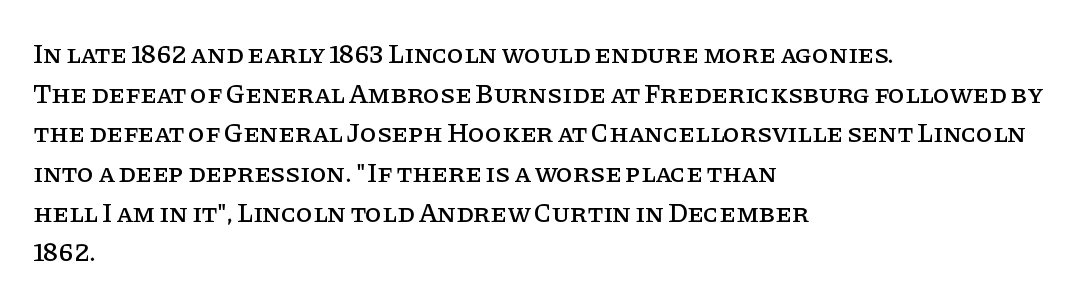
{"italic": "no", "underline": "no", "align": "left", "line_spacing": "normal", "line_spacing_ratio": 1.47, "letter_spacing": "normal", "letter_spacing_em": 0.0, "glyph_px": 27}
